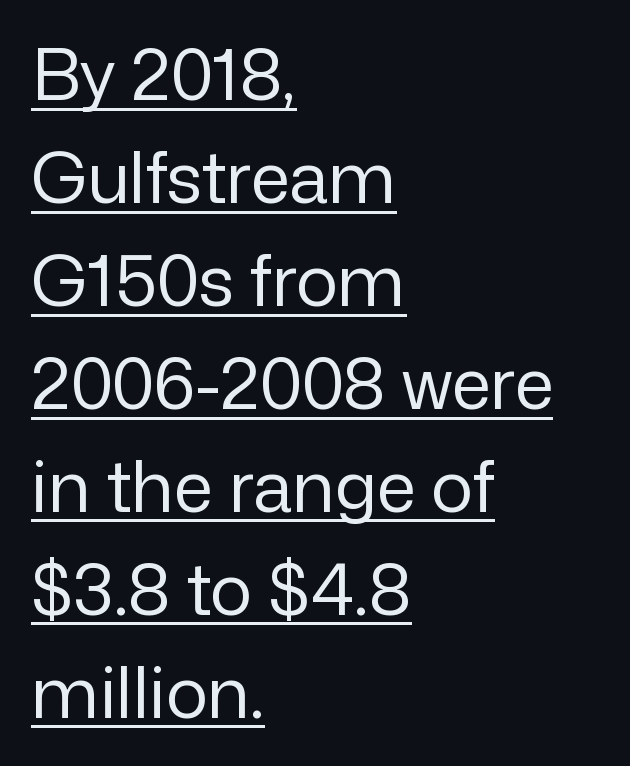
The image shows 71 px regular-weight sans-serif type, upright; set left-aligned, normal line spacing (1.45x), normal letter spacing, underlined; low stroke contrast and a medium x-height.
